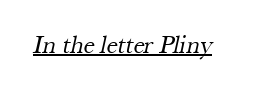
{"bold": "no", "underline": "yes", "letter_spacing": "normal", "letter_spacing_em": 0.0, "glyph_px": 26}
